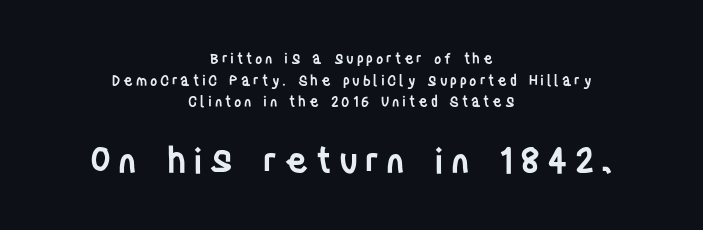
{"serif": "no", "italic": "no", "bold": "semi", "weight": "semibold", "width": "condensed", "stroke_contrast": "low", "x_height": "large", "monospaced": "no", "underline": "no", "align": "center", "line_spacing": "normal", "line_spacing_ratio": 1.54, "letter_spacing": "wide", "letter_spacing_em": 0.2, "larger_block": "second", "size_ratio": 2.5, "glyph_px": 35}
